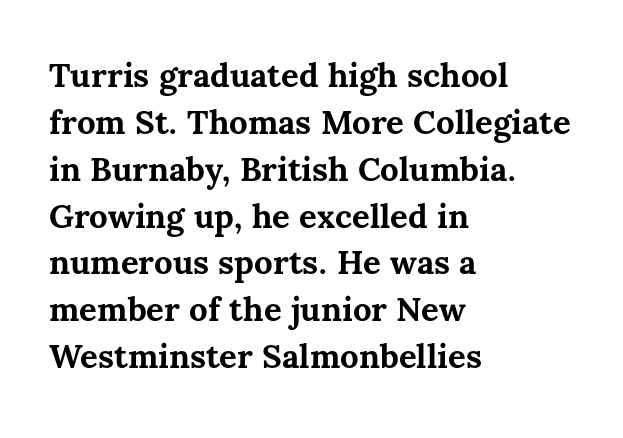
The image shows 33 px bold type, upright; set left-aligned, normal line spacing (1.42x), normal letter spacing, not underlined; medium stroke contrast and a medium x-height.
